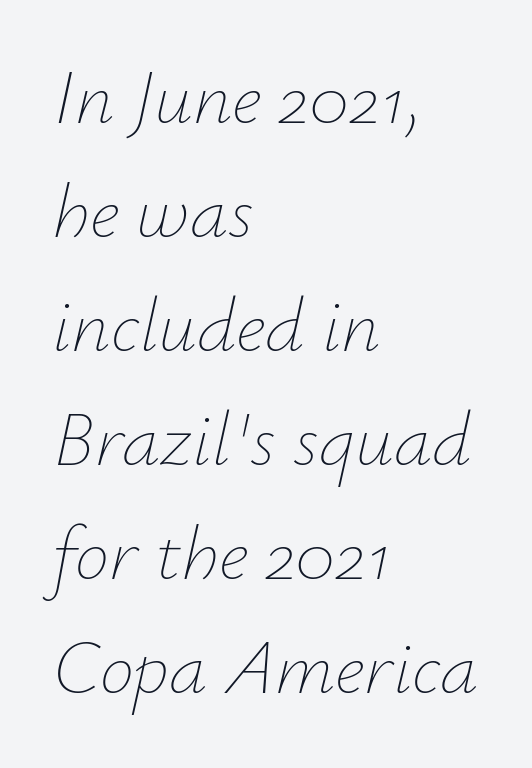
The rag falls on the right side of this text block. This sample uses plain, unmodified letter spacing. Is this a fixed-width face? No — the glyphs have proportional, varying widths. The axis of the letterforms is tilted away from vertical.
